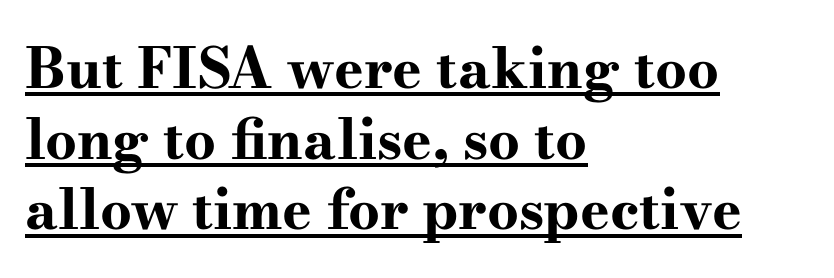
{"serif": "yes", "italic": "no", "bold": "yes", "weight": "bold", "width": "wide", "stroke_contrast": "high", "x_height": "small", "monospaced": "no", "underline": "yes", "align": "left", "line_spacing": "normal", "line_spacing_ratio": 1.26, "letter_spacing": "normal", "letter_spacing_em": 0.0, "glyph_px": 56}
